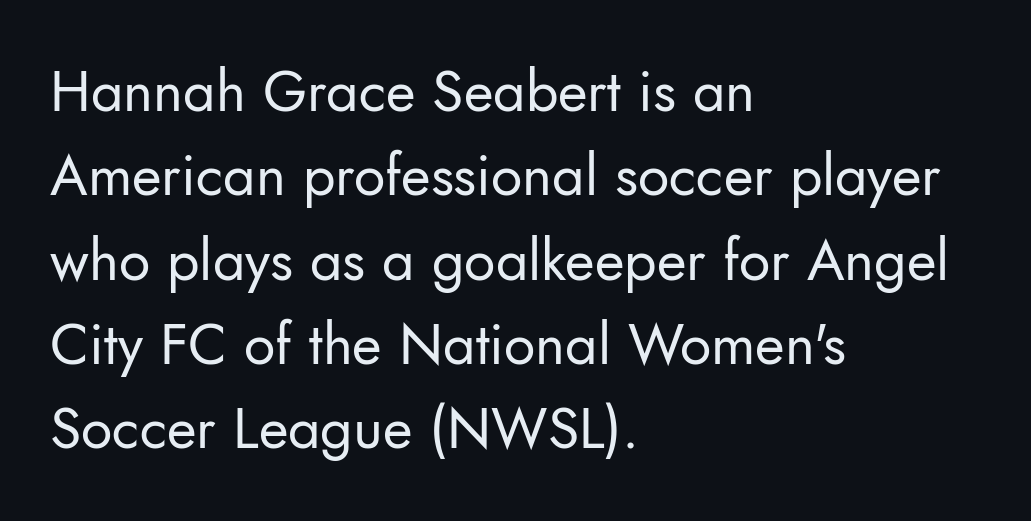
{"serif": "no", "italic": "no", "bold": "no", "weight": "regular", "width": "normal", "stroke_contrast": "low", "x_height": "small", "monospaced": "no", "underline": "no", "align": "left", "line_spacing": "normal", "line_spacing_ratio": 1.48, "letter_spacing": "normal", "letter_spacing_em": 0.0, "glyph_px": 57}
